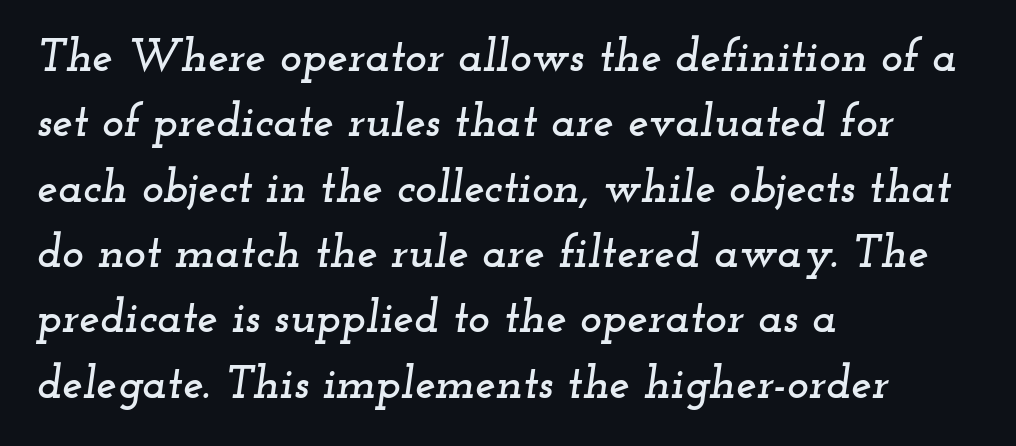
Q: Is the text italic (slanted)? A: Yes, it leans right by about 12 degrees.
Q: Is the typeface a serif or a sans-serif typeface? A: Serif.
Q: Is the text underlined? A: No.
Q: How is the paragraph aligned? A: Left-aligned.
Q: Is the spacing between letters normal or unusually wide? A: Normal.
Q: Is the spacing between lines tight, normal or loose? A: Normal.
Q: Width (condensed, normal, or wide)? A: Wide.
Q: Stroke contrast? A: Low.
Q: x-height? A: Small.
Q: Monospaced? A: No.
